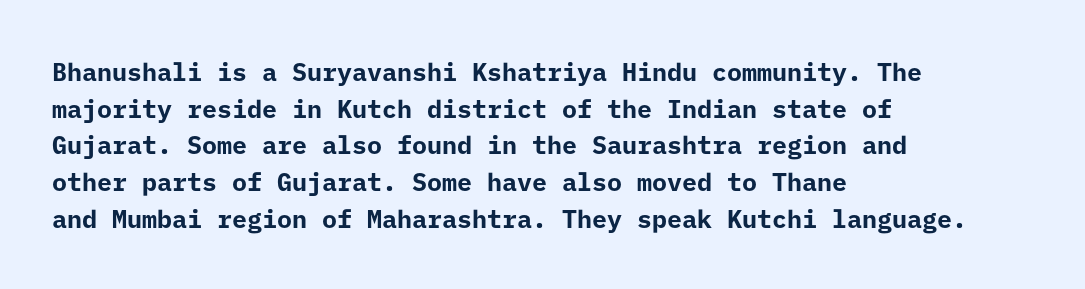
Q: Is the text bold? A: Yes.
Q: Is the text italic (slanted)? A: No, it is upright.
Q: Is the text underlined? A: No.
Q: How is the paragraph aligned? A: Left-aligned.
Q: Is the spacing between letters normal or unusually wide? A: Normal.
Q: Is the spacing between lines tight, normal or loose? A: Normal.
